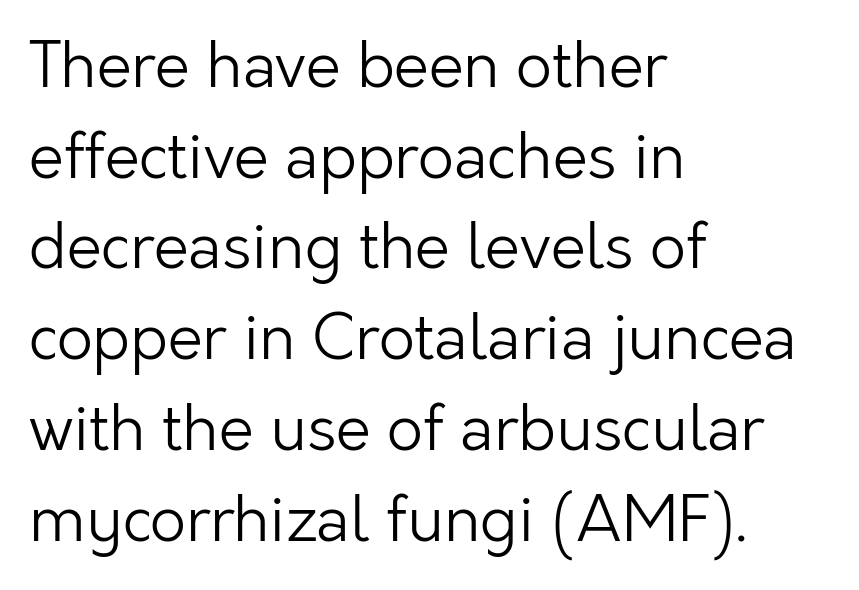
Q: Is the text bold? A: No.
Q: Is the text italic (slanted)? A: No, it is upright.
Q: Is the typeface a serif or a sans-serif typeface? A: Sans-serif.
Q: Is the text underlined? A: No.
Q: How is the paragraph aligned? A: Left-aligned.
Q: Is the spacing between letters normal or unusually wide? A: Normal.
Q: Is the spacing between lines tight, normal or loose? A: Normal.
Q: Width (condensed, normal, or wide)? A: Normal.
Q: Stroke contrast? A: Low.
Q: x-height? A: Medium.
Q: Monospaced? A: No.
